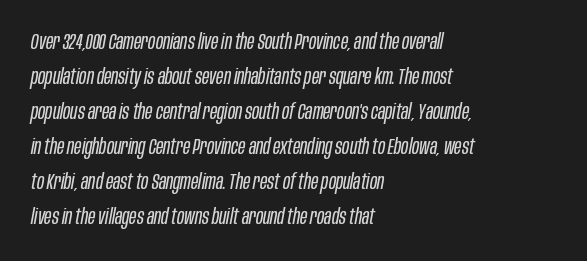
Line spacing here is normal. Characters are canted at an angle relative to the baseline's perpendicular. The space directly below the letters is spotless. Counters stay open thanks to moderate or lighter strokes. Students, note that the glyphs here touch the page at normal intervals.
